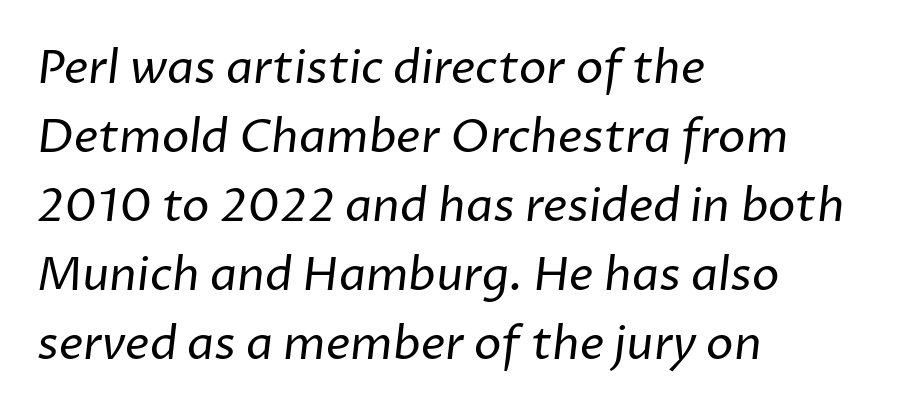
The image shows 46 px regular-weight sans-serif type; set left-aligned, normal line spacing (1.5x), normal letter spacing, not underlined; low stroke contrast and a medium x-height.
